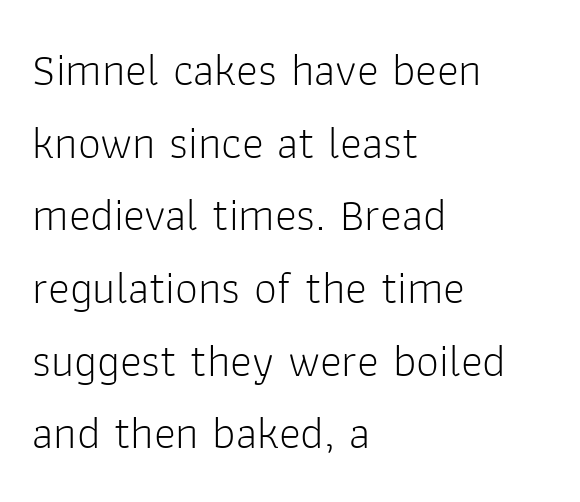
The image shows 46 px light sans-serif type, upright; set left-aligned, normal line spacing (1.58x), normal letter spacing, not underlined; low stroke contrast and a medium x-height.
